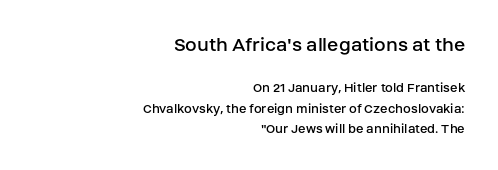
{"italic": "no", "bold": "no", "underline": "no", "align": "right", "line_spacing": "normal", "line_spacing_ratio": 1.45, "letter_spacing": "normal", "letter_spacing_em": 0.0, "larger_block": "first", "size_ratio": 1.5, "glyph_px": 21}
